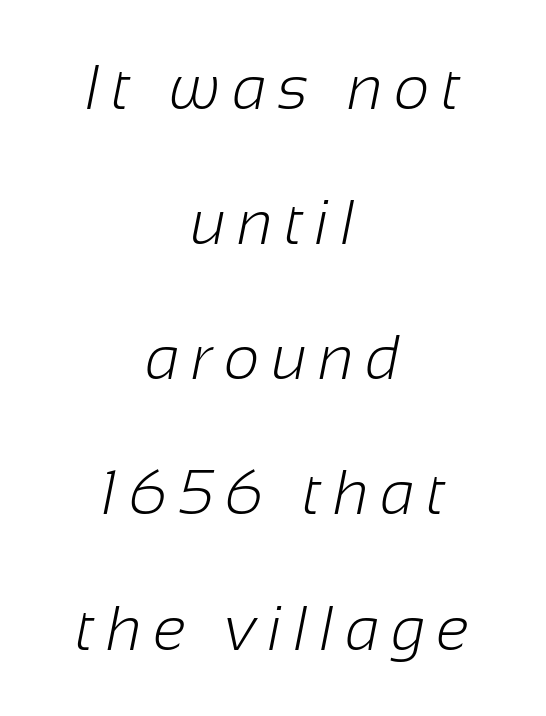
Q: Is the text bold? A: No.
Q: Is the typeface a serif or a sans-serif typeface? A: Sans-serif.
Q: Is the text underlined? A: No.
Q: How is the paragraph aligned? A: Centered.
Q: Is the spacing between lines tight, normal or loose? A: Loose.
Q: Width (condensed, normal, or wide)? A: Normal.
Q: Stroke contrast? A: Low.
Q: x-height? A: Medium.
Q: Monospaced? A: No.
